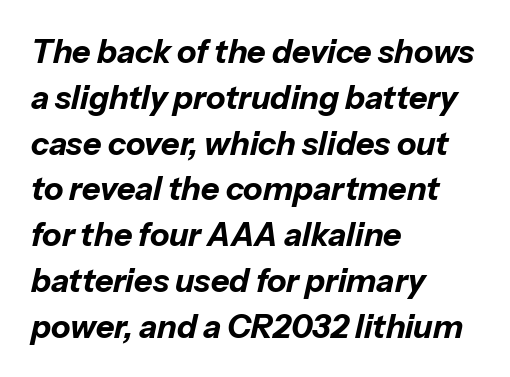
{"italic": "yes", "lean": "right", "slant_degrees": 13, "bold": "yes", "weight": "bold", "width": "normal", "stroke_contrast": "low", "x_height": "medium", "monospaced": "no", "underline": "no", "align": "left", "line_spacing": "normal", "line_spacing_ratio": 1.43, "letter_spacing": "normal", "letter_spacing_em": 0.0, "glyph_px": 32}
